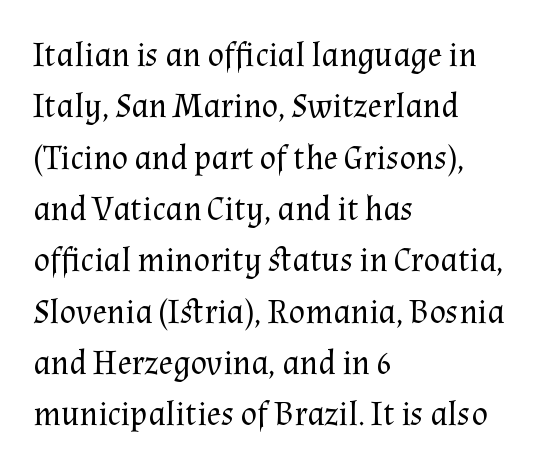
Q: Is the text bold? A: No.
Q: Is the text italic (slanted)? A: No, it is upright.
Q: Is the text underlined? A: No.
Q: How is the paragraph aligned? A: Left-aligned.
Q: Is the spacing between letters normal or unusually wide? A: Normal.
Q: Is the spacing between lines tight, normal or loose? A: Normal.
Q: Width (condensed, normal, or wide)? A: Normal.
Q: Stroke contrast? A: Medium.
Q: x-height? A: Medium.
Q: Monospaced? A: No.
